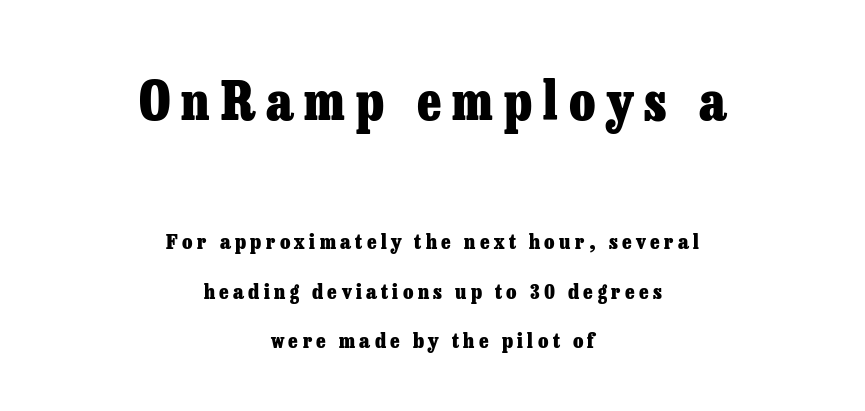
{"serif": "yes", "italic": "no", "bold": "yes", "weight": "heavy", "width": "normal", "stroke_contrast": "low", "x_height": "medium", "monospaced": "no", "underline": "no", "align": "center", "line_spacing": "loose", "line_spacing_ratio": 2.38, "letter_spacing": "wide", "letter_spacing_em": 0.21, "larger_block": "first", "size_ratio": 2.52, "glyph_px": 53}
